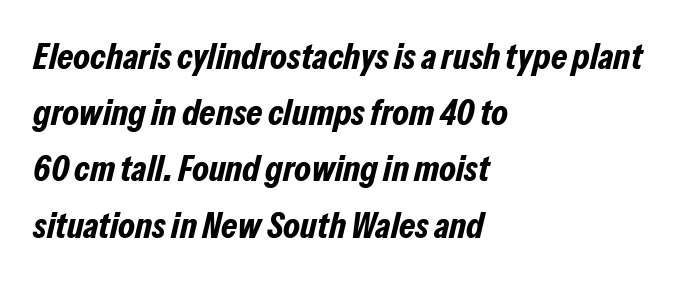
The image shows 37 px bold, condensed type, italic (leaning right); set left-aligned, normal line spacing (1.52x), normal letter spacing, not underlined; low stroke contrast and a medium x-height.
